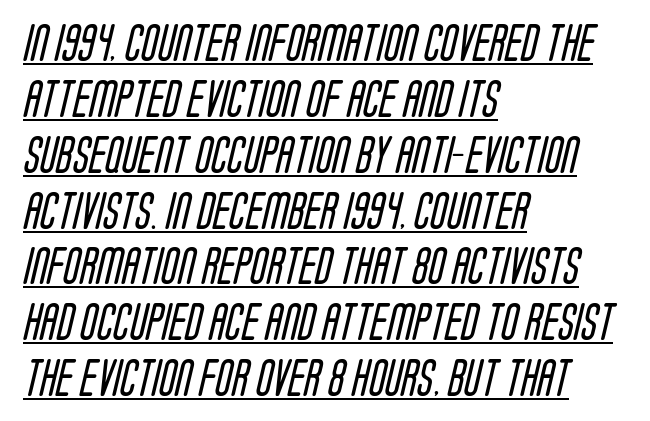
The image shows 38 px regular-weight, condensed sans-serif type; set left-aligned, normal line spacing (1.47x), normal letter spacing, underlined; low stroke contrast and a large x-height.
